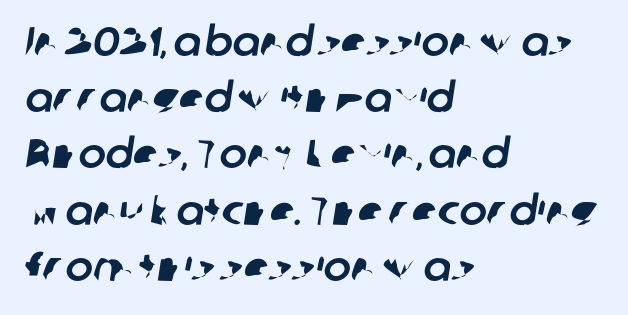
Q: Is the typeface a serif or a sans-serif typeface? A: Sans-serif.
Q: Is the text underlined? A: No.
Q: How is the paragraph aligned? A: Left-aligned.
Q: Is the spacing between letters normal or unusually wide? A: Normal.
Q: Is the spacing between lines tight, normal or loose? A: Normal.
Q: Width (condensed, normal, or wide)? A: Normal.
Q: Stroke contrast? A: Low.
Q: x-height? A: Medium.
Q: Monospaced? A: No.
